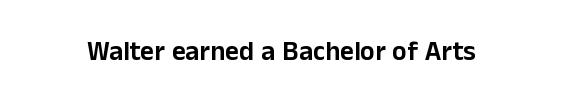
{"italic": "no", "underline": "no", "letter_spacing": "normal", "letter_spacing_em": 0.0, "glyph_px": 27}
